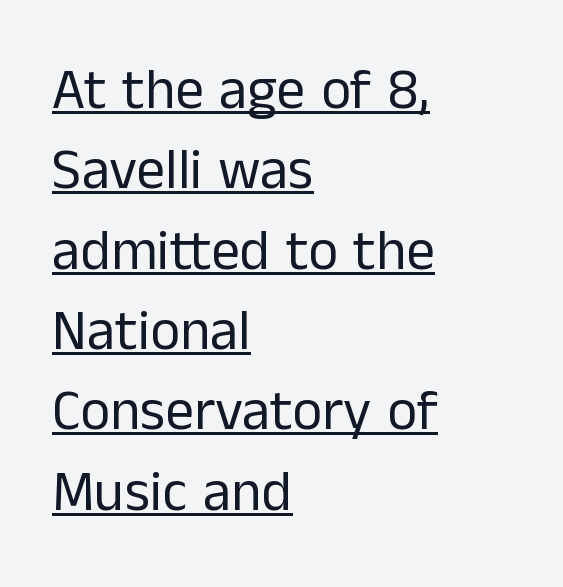
{"serif": "no", "italic": "no", "bold": "no", "weight": "regular", "width": "normal", "stroke_contrast": "low", "x_height": "medium", "monospaced": "no", "underline": "yes", "align": "left", "line_spacing": "normal", "line_spacing_ratio": 1.41, "letter_spacing": "normal", "letter_spacing_em": 0.0, "glyph_px": 57}
